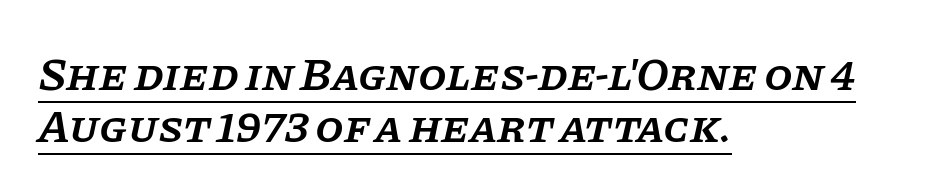
The image shows 46 px semibold serif type, italic (leaning right); set left-aligned, tight line spacing (1.14x), normal letter spacing, underlined; low stroke contrast and a large x-height.
